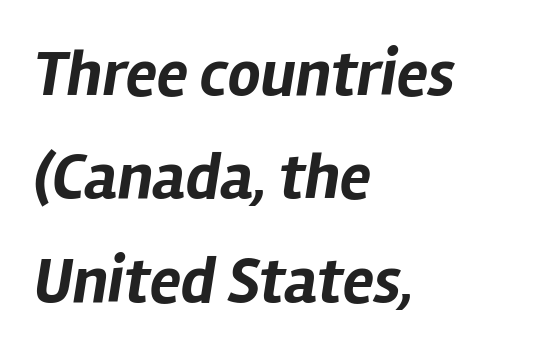
Q: Is the text bold? A: Yes.
Q: Is the text italic (slanted)? A: Yes, it leans right by about 12 degrees.
Q: Is the text underlined? A: No.
Q: How is the paragraph aligned? A: Left-aligned.
Q: Is the spacing between letters normal or unusually wide? A: Normal.
Q: Is the spacing between lines tight, normal or loose? A: Normal.
Q: Width (condensed, normal, or wide)? A: Normal.
Q: Stroke contrast? A: Low.
Q: x-height? A: Medium.
Q: Monospaced? A: No.
